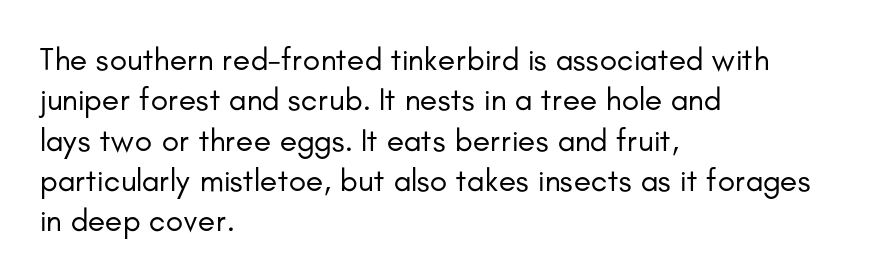
The paragraph shown leans on its left margin. Nobody drew a line under any word here. The rows are spaced the way most documents space them. Proportional: the letters do not fall into vertical columns. Weight: regular or lighter. Caption: standard tracking, unaltered.
